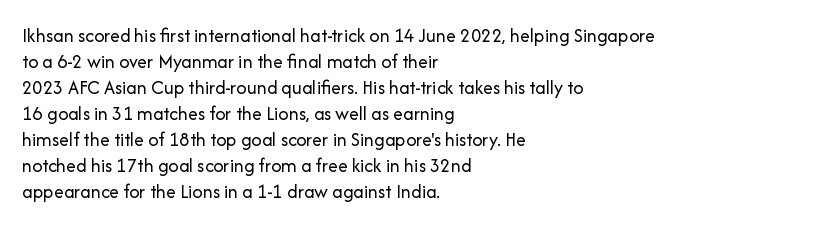
The image shows 20 px text type, upright; set left-aligned, normal line spacing (1.3x), normal letter spacing, not underlined.
